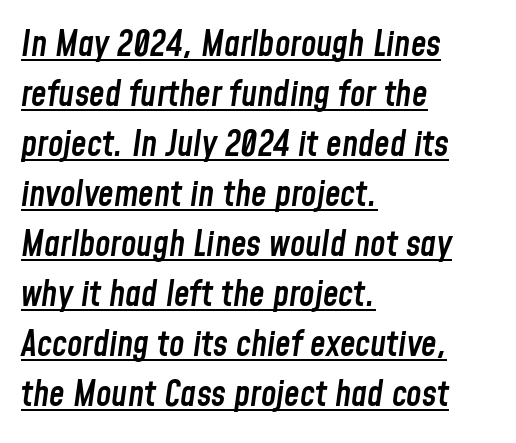
Q: Is the text bold? A: Semi-bold.
Q: Is the text italic (slanted)? A: Yes, it leans right by about 8 degrees.
Q: Is the text underlined? A: Yes.
Q: How is the paragraph aligned? A: Left-aligned.
Q: Is the spacing between letters normal or unusually wide? A: Normal.
Q: Is the spacing between lines tight, normal or loose? A: Normal.
Q: Width (condensed, normal, or wide)? A: Condensed.
Q: Stroke contrast? A: Low.
Q: x-height? A: Medium.
Q: Monospaced? A: No.
